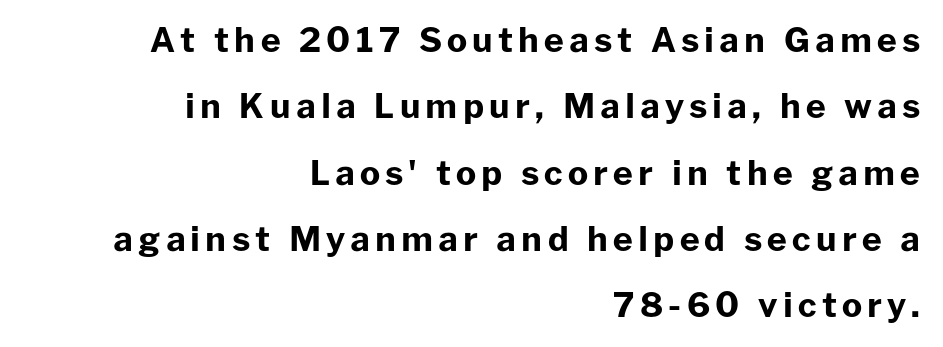
The image shows 34 px bold sans-serif type, upright; set right-aligned, loose line spacing (1.95x), not underlined; low stroke contrast and a medium x-height.
